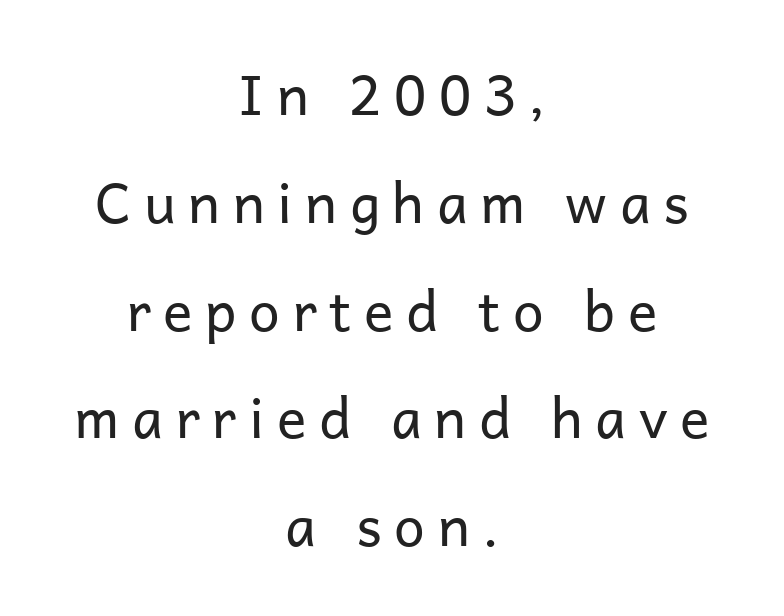
Which margin do the lines hug? Neither — every line sits in the middle. Horizontal bands of white between lines are thick stripes. The text was rendered using a sans face with plain stroke endings. Is the stroke heavy? The answer is a plain regular-or-lighter.
